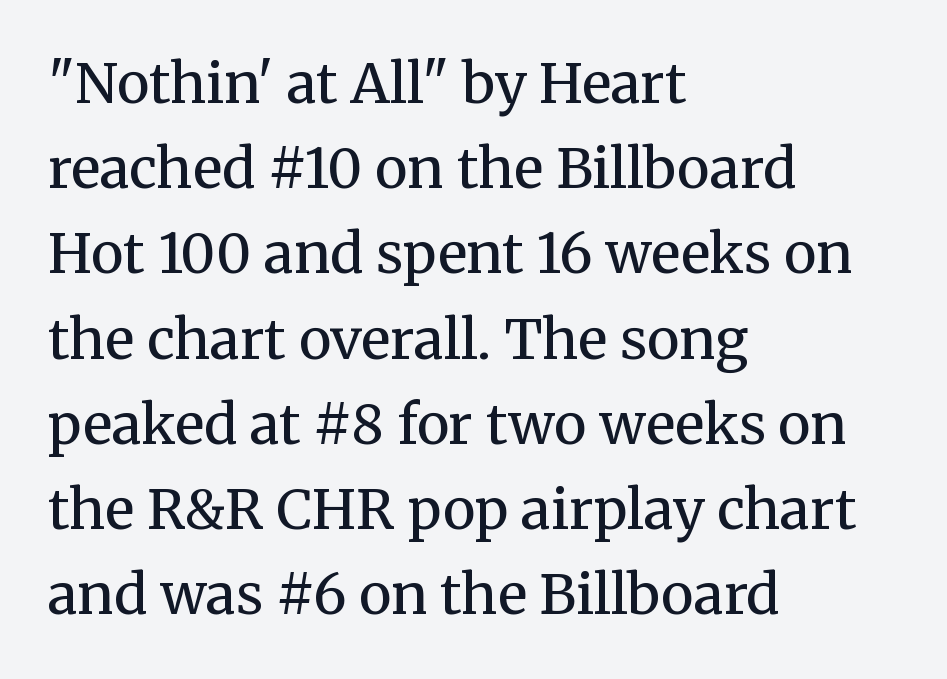
The image shows 55 px regular-weight serif type, upright; set left-aligned, normal line spacing (1.55x), normal letter spacing, not underlined; medium stroke contrast and a medium x-height.
